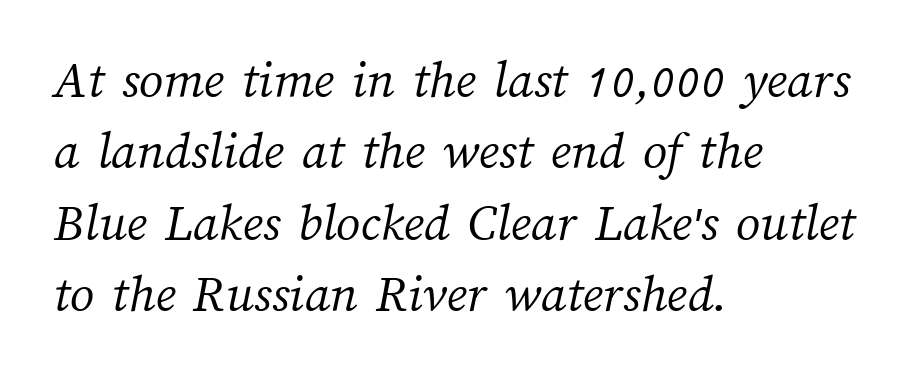
The image shows 54 px light type; set left-aligned, normal line spacing (1.32x), normal letter spacing, not underlined; medium stroke contrast and a medium x-height.
